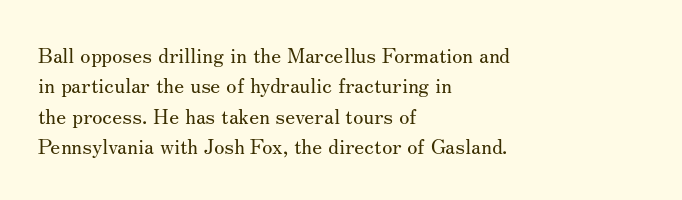
The image shows 21 px text type, upright; set left-aligned, normal line spacing (1.45x), normal letter spacing, not underlined.
